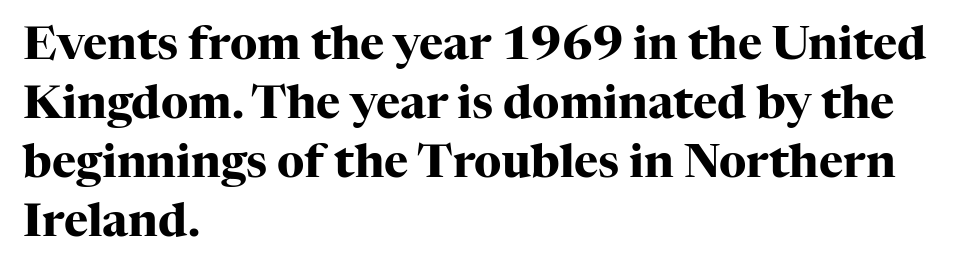
These lines were composed using upright roman letters. Left-aligned paragraph, ragged on the right. Does extra space separate the letters? No, they use regular spacing. Decoration check: the copy has no underline.
